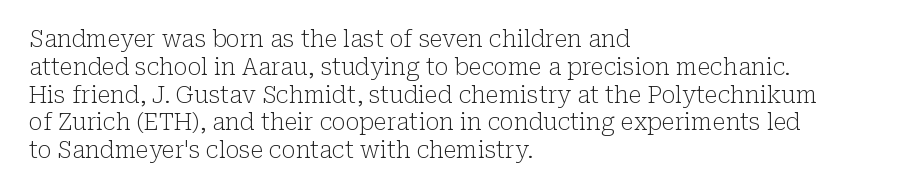
Italic: no, the glyphs are upright roman. Typeset ragged right — the left edge is the straight one. The gaps between neighbouring characters are ordinary and unremarkable. No letter is thick-stroked: the sample isn't bold. Lines of text with bare space underneath.
